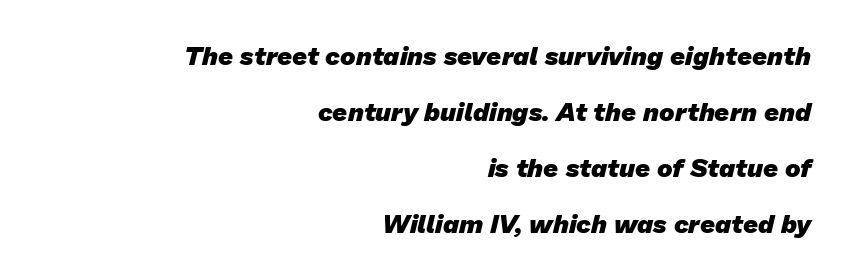
Q: Is the text bold? A: Yes.
Q: Is the text underlined? A: No.
Q: How is the paragraph aligned? A: Right-aligned.
Q: Is the spacing between letters normal or unusually wide? A: Normal.
Q: Is the spacing between lines tight, normal or loose? A: Loose.
